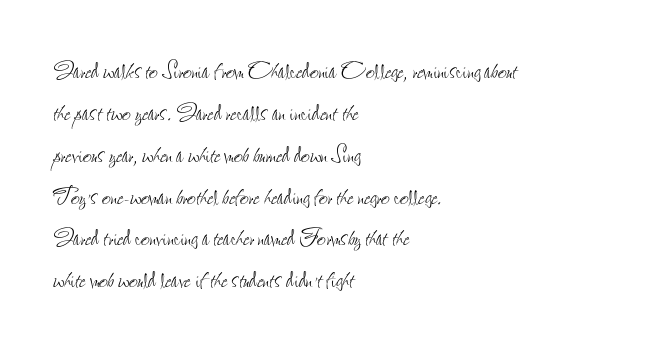
{"bold": "no", "weight": "thin", "width": "condensed", "stroke_contrast": "low", "x_height": "small", "monospaced": "no", "underline": "no", "align": "left", "line_spacing": "normal", "line_spacing_ratio": 1.35, "letter_spacing": "normal", "letter_spacing_em": 0.0, "glyph_px": 31}
